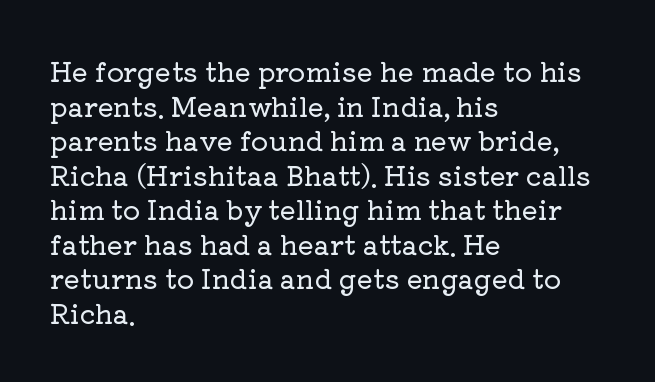
You could call the tracking neutral — neither tight nor loose. Interline gaps are of average width in this sample. The zone under the glyphs is completely vacant. A classic flush-left, rag-right setting is used for this passage. Style check: upright.
